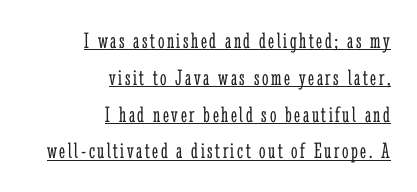
{"italic": "no", "bold": "no", "underline": "yes", "align": "right", "line_spacing": "normal", "line_spacing_ratio": 1.6, "glyph_px": 23}
